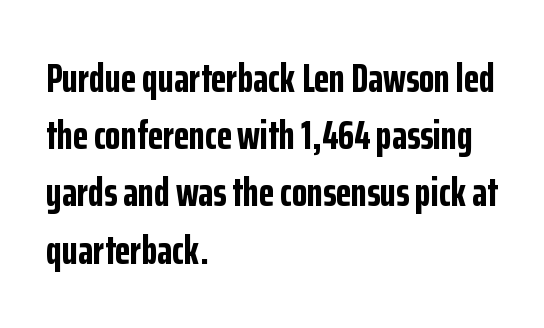
{"serif": "no", "italic": "no", "bold": "yes", "weight": "bold", "width": "condensed", "stroke_contrast": "low", "x_height": "medium", "monospaced": "no", "underline": "no", "align": "left", "line_spacing": "normal", "line_spacing_ratio": 1.43, "letter_spacing": "normal", "letter_spacing_em": 0.0, "glyph_px": 40}
